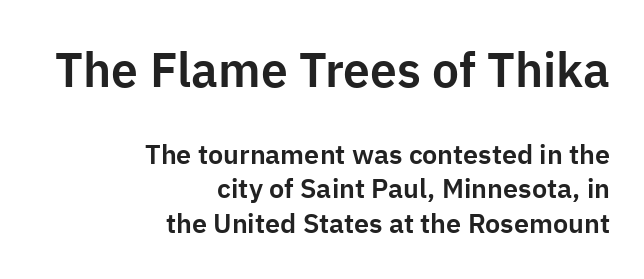
{"serif": "no", "italic": "no", "width": "normal", "stroke_contrast": "low", "x_height": "medium", "monospaced": "no", "underline": "no", "align": "right", "line_spacing": "normal", "line_spacing_ratio": 1.28, "letter_spacing": "normal", "letter_spacing_em": 0.0, "larger_block": "first", "size_ratio": 1.78, "glyph_px": 48}
